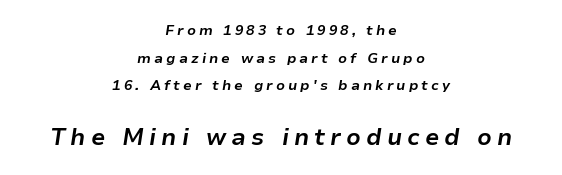
{"italic": "yes", "lean": "right", "slant_degrees": 9, "bold": "yes", "underline": "no", "align": "center", "line_spacing": "loose", "line_spacing_ratio": 1.97, "letter_spacing": "wide", "letter_spacing_em": 0.22, "larger_block": "second", "size_ratio": 1.64, "glyph_px": 23}
